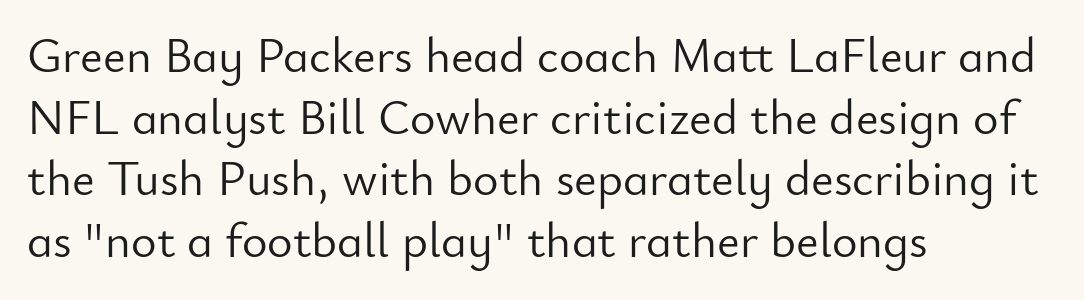
A typesetter would call this leading conventional body-copy spacing. This sample uses an upright cut, with every glyph sitting square on the baseline. Does the type have serifs? No, each stem ends abruptly. The ragged edge is on the right, which tells us the setting is flush left. Stem width sits at or under what a default text font uses.
